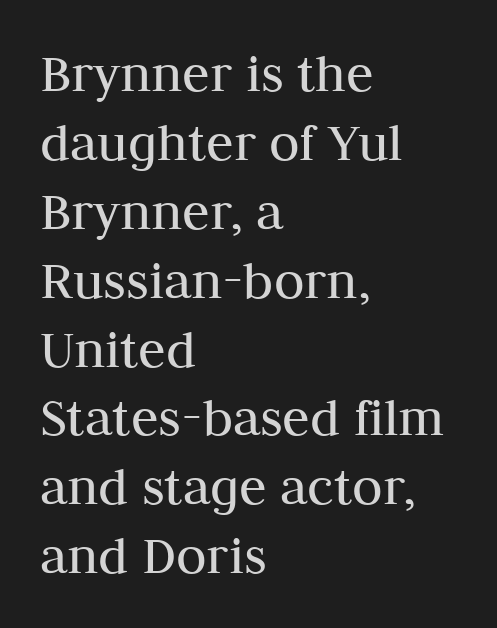
The image shows 56 px regular-weight serif type, upright; set left-aligned, line spacing 1.23x, normal letter spacing, not underlined; medium stroke contrast and a medium x-height.
